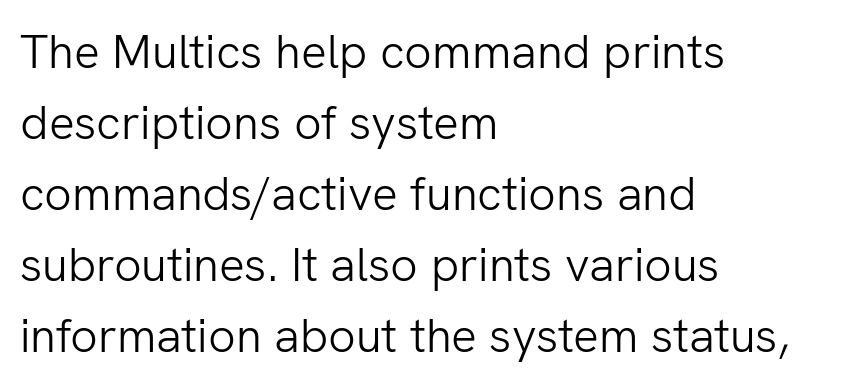
The image shows 48 px light sans-serif type, upright; set left-aligned, normal line spacing (1.48x), normal letter spacing, not underlined; low stroke contrast and a medium x-height.
